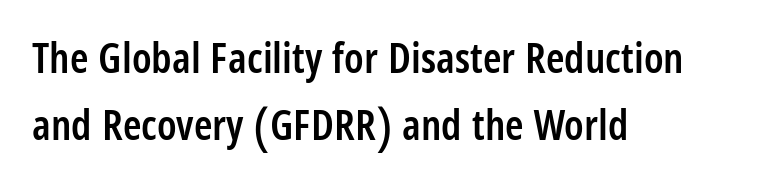
Q: Is the text bold? A: Semi-bold.
Q: Is the text italic (slanted)? A: No, it is upright.
Q: Is the typeface a serif or a sans-serif typeface? A: Sans-serif.
Q: Is the text underlined? A: No.
Q: How is the paragraph aligned? A: Left-aligned.
Q: Is the spacing between letters normal or unusually wide? A: Normal.
Q: Is the spacing between lines tight, normal or loose? A: Normal.
Q: Width (condensed, normal, or wide)? A: Condensed.
Q: Stroke contrast? A: Low.
Q: x-height? A: Large.
Q: Monospaced? A: No.
